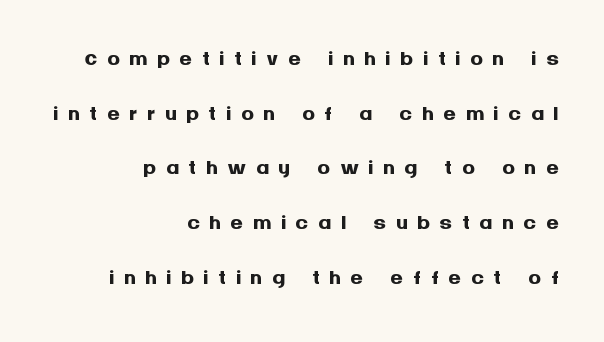
Q: Is the text bold? A: Yes.
Q: Is the text italic (slanted)? A: No, it is upright.
Q: Is the typeface a serif or a sans-serif typeface? A: Sans-serif.
Q: Is the text underlined? A: No.
Q: How is the paragraph aligned? A: Right-aligned.
Q: Is the spacing between letters normal or unusually wide? A: Unusually wide.
Q: Width (condensed, normal, or wide)? A: Normal.
Q: Stroke contrast? A: Medium.
Q: x-height? A: Large.
Q: Monospaced? A: No.
